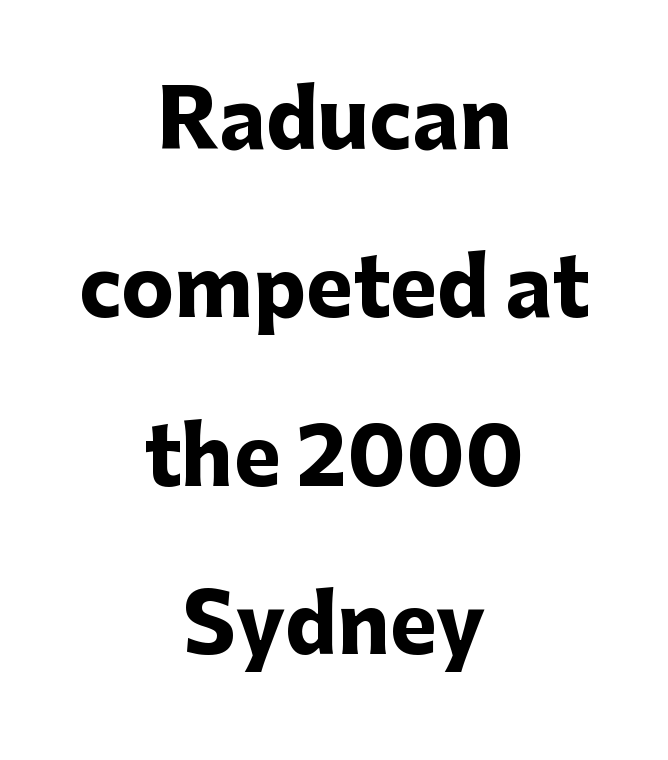
The glyphs have the mass of a bold cut. The words here are not underlined. Font category for this specimen: sans-serif. Every stem runs plumb, perpendicular to the baseline.
